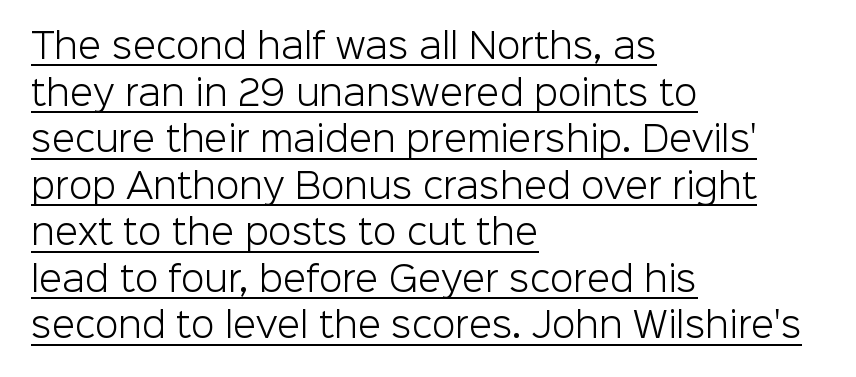
The image shows 34 px light sans-serif type, upright; set left-aligned, normal line spacing (1.37x), normal letter spacing, underlined; low stroke contrast and a medium x-height.
